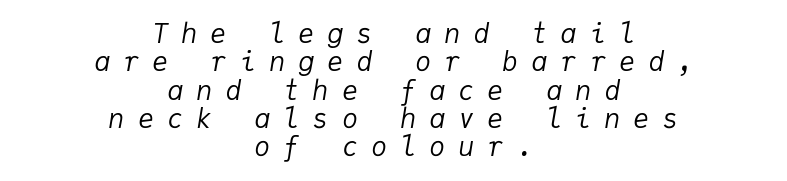
{"italic": "yes", "lean": "right", "slant_degrees": 9, "bold": "no", "underline": "no", "align": "center", "line_spacing": "tight", "line_spacing_ratio": 1.05, "letter_spacing": "wide", "letter_spacing_em": 0.48, "glyph_px": 27}
